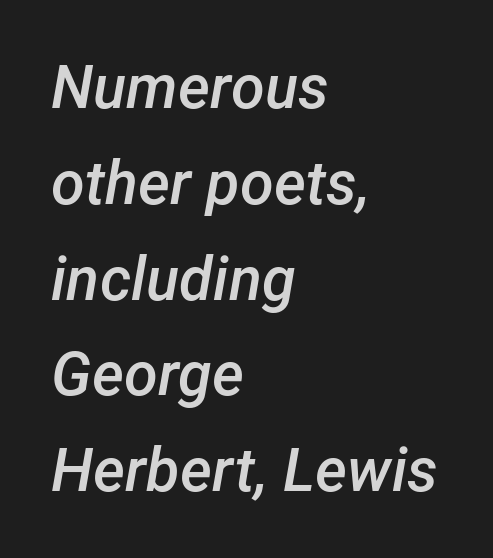
Q: Is the text bold? A: Semi-bold.
Q: Is the text italic (slanted)? A: Yes, it leans right by about 12 degrees.
Q: Is the text underlined? A: No.
Q: How is the paragraph aligned? A: Left-aligned.
Q: Is the spacing between letters normal or unusually wide? A: Normal.
Q: Is the spacing between lines tight, normal or loose? A: Normal.
Q: Width (condensed, normal, or wide)? A: Normal.
Q: Stroke contrast? A: Low.
Q: x-height? A: Medium.
Q: Monospaced? A: No.
